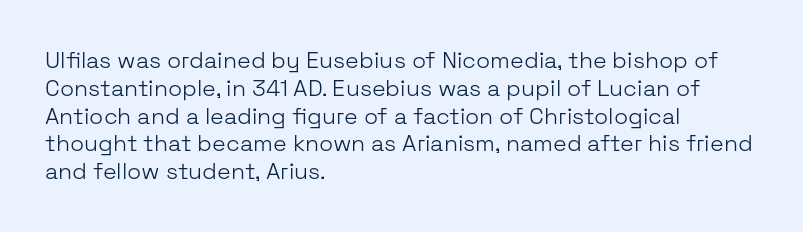
Q: Is the text bold? A: No.
Q: Is the text italic (slanted)? A: No, it is upright.
Q: Is the text underlined? A: No.
Q: How is the paragraph aligned? A: Left-aligned.
Q: Is the spacing between letters normal or unusually wide? A: Normal.
